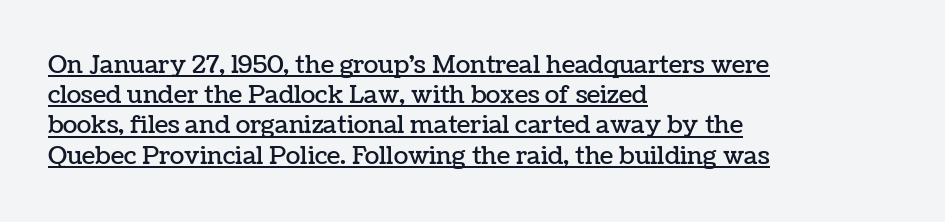
{"italic": "no", "underline": "yes", "align": "left", "line_spacing": "normal", "line_spacing_ratio": 1.26, "letter_spacing": "normal", "letter_spacing_em": 0.0, "glyph_px": 24}
